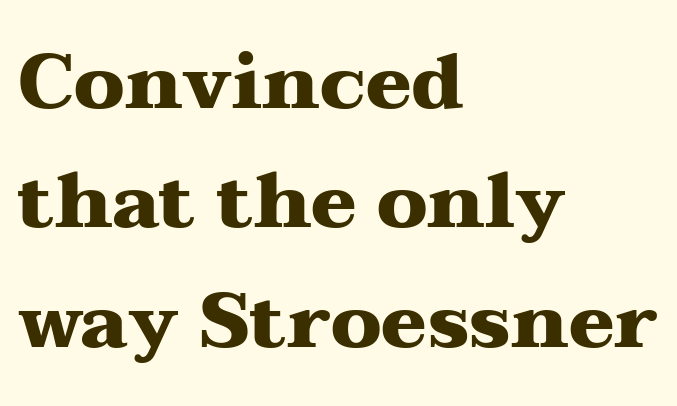
The string is rendered with underlining switched off. Glyph-to-glyph distance matches everyday printed text. The face used here is proportionally spaced, like ordinary book or web type. Baseline-to-baseline distance is the conventional proportion of letter height. The rag falls on the right side of this text block.
